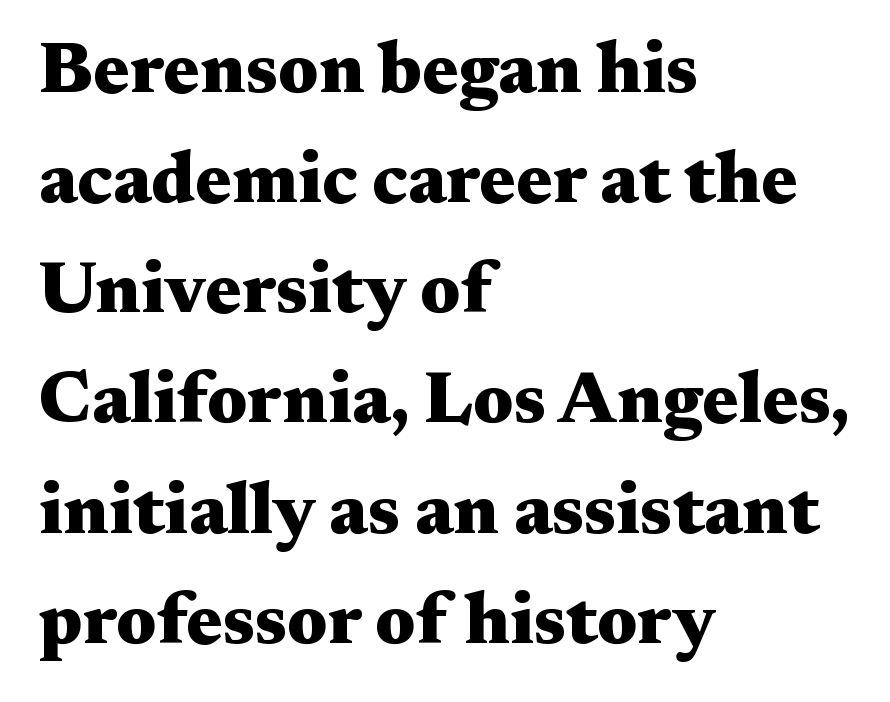
Inter-character spacing is left at the font's built-in metrics. The designer left line spacing at the default. Caption: bold face, heavy strokes. Line beginnings align vertically; line endings do not. Proportional: the letters do not fall into vertical columns. Unlike italic type, these characters show no tilt at all.
